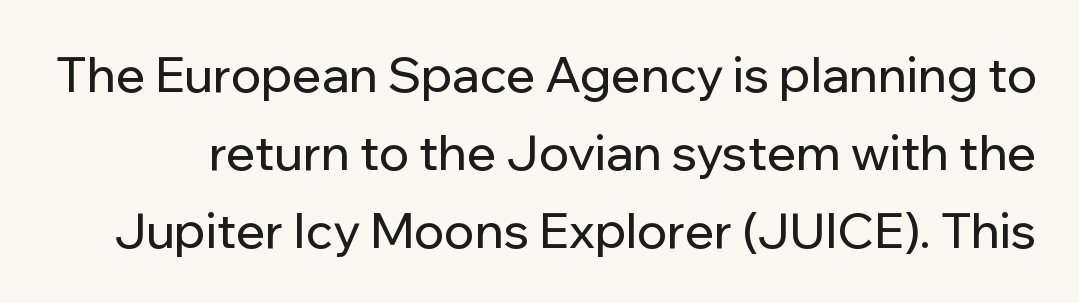
{"serif": "no", "italic": "no", "width": "normal", "stroke_contrast": "low", "x_height": "medium", "monospaced": "no", "underline": "no", "line_spacing": "normal", "line_spacing_ratio": 1.59, "letter_spacing": "normal", "letter_spacing_em": 0.0, "glyph_px": 49}
